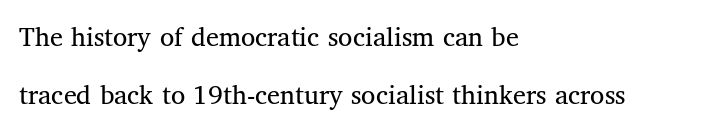
{"serif": "yes", "italic": "no", "bold": "no", "weight": "regular", "width": "normal", "stroke_contrast": "medium", "x_height": "medium", "monospaced": "no", "underline": "no", "align": "left", "line_spacing": "loose", "line_spacing_ratio": 2.01, "letter_spacing": "normal", "letter_spacing_em": 0.0, "glyph_px": 29}
